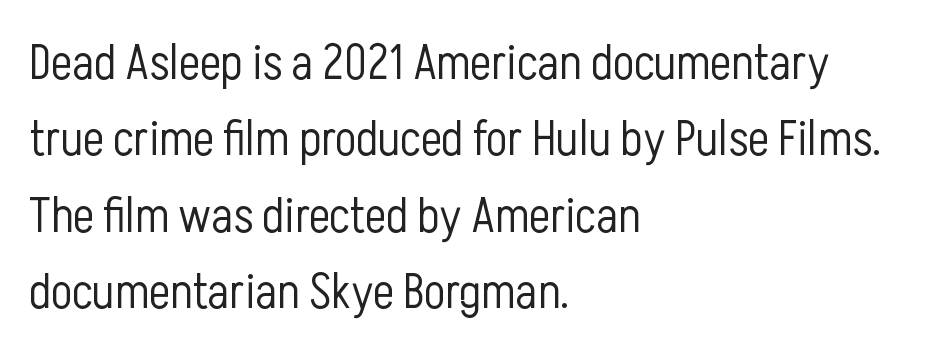
A typesetter would call this leading conventional body-copy spacing. Compared with typical body copy, the letter spacing here is the same. The letters advance in unequal steps, a hallmark of proportional type. Summary of weight: not heavy and not bold.
